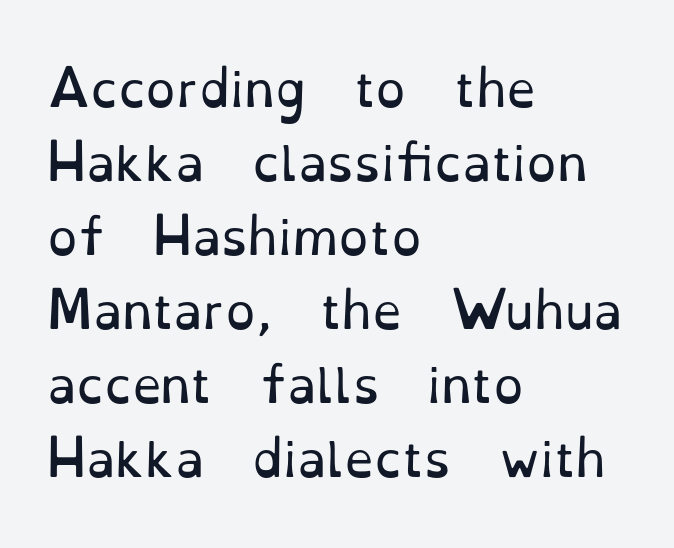
Reading down the block, your eye returns to a fixed left position each line. Ascenders rise straight up at ninety degrees. A light-to-regular cut is what we see here. The rows are spaced the way most documents space them.
